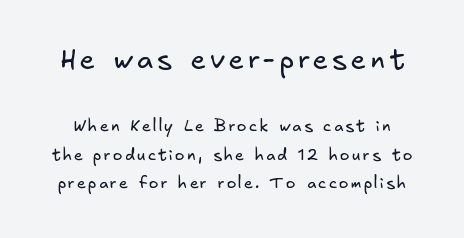
The image shows 28 px regular-weight sans-serif type; set line spacing 1.8x, not underlined; the first (top) block is 1.75x larger; low stroke contrast and a small x-height.
